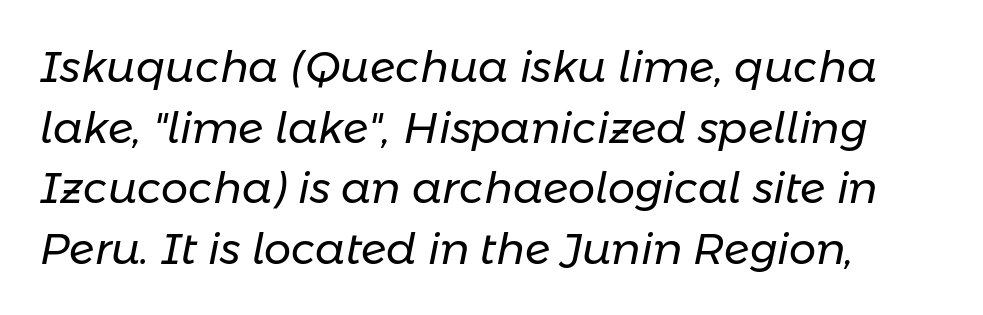
Compared with ordinary roman type, these characters are visibly tilted. Check the space under the baseline: it is left empty. Each letter keeps its own natural width here, so spacing adapts to shape. Leading matches the norm, producing a regular column. Stems here are at most as thick as an everyday book face. A typesetter would call this zero additional tracking.
